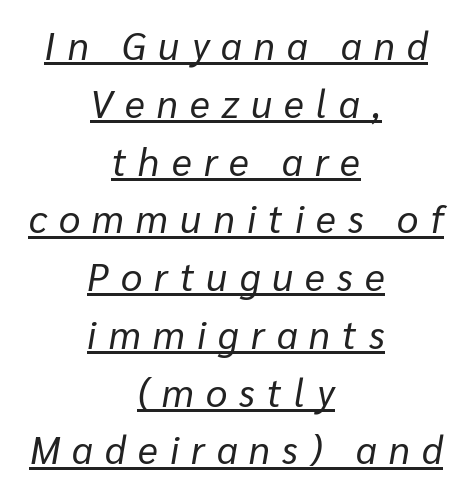
The image shows 38 px regular-weight type, italic (leaning right); set centered, normal line spacing (1.52x), unusually wide letter spacing (+0.32 em), underlined; low stroke contrast and a medium x-height.
